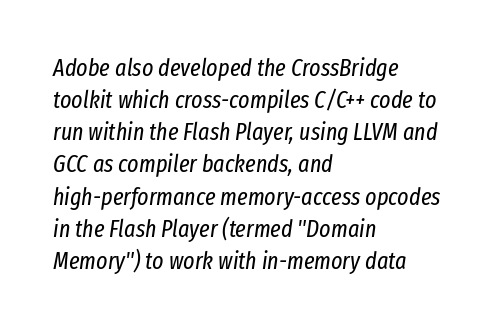
{"italic": "yes", "lean": "right", "slant_degrees": 8, "bold": "no", "underline": "no", "align": "left", "line_spacing": "normal", "line_spacing_ratio": 1.34, "letter_spacing": "normal", "letter_spacing_em": 0.0, "glyph_px": 24}
